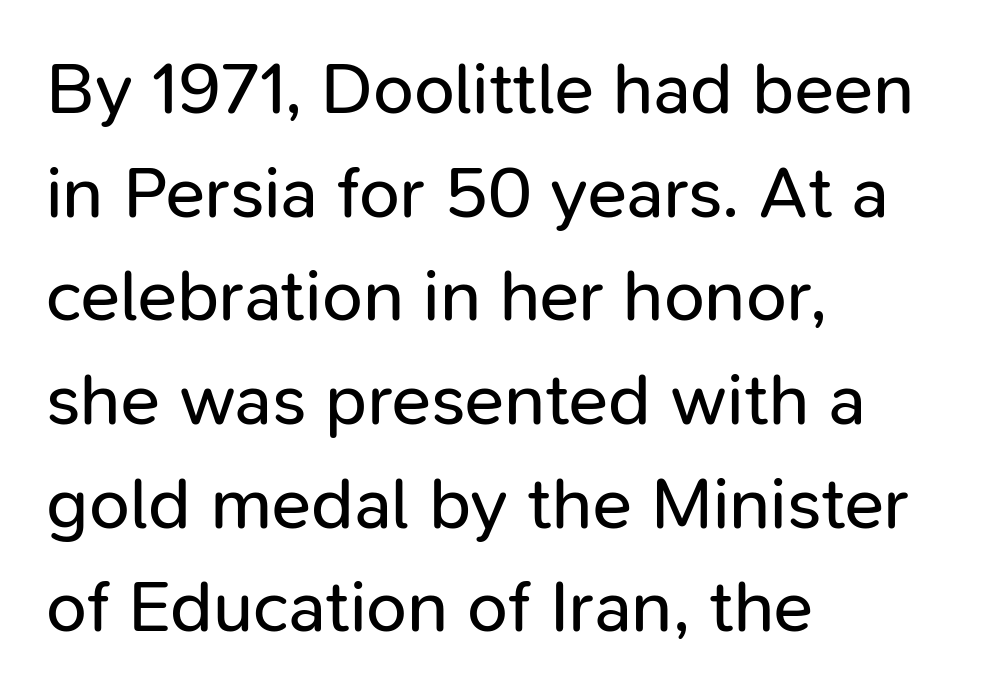
The image shows 73 px regular-weight sans-serif type, upright; set left-aligned, normal line spacing (1.42x), normal letter spacing, not underlined; low stroke contrast and a medium x-height.
